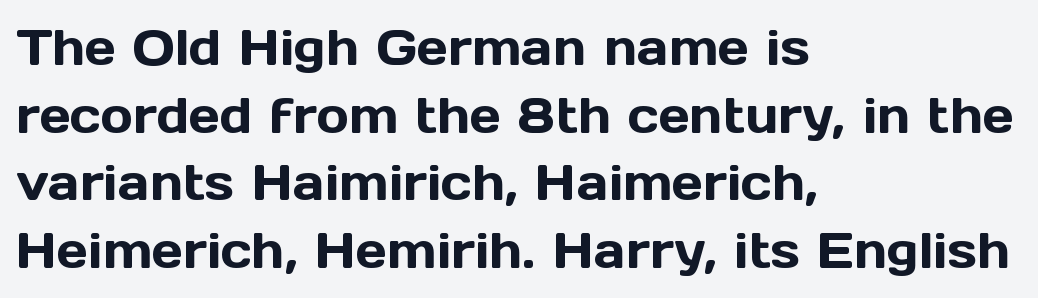
{"serif": "no", "italic": "no", "width": "normal", "x_height": "medium", "monospaced": "no", "underline": "no", "align": "left", "line_spacing": "normal", "line_spacing_ratio": 1.38, "letter_spacing": "normal", "letter_spacing_em": 0.0, "glyph_px": 49}
